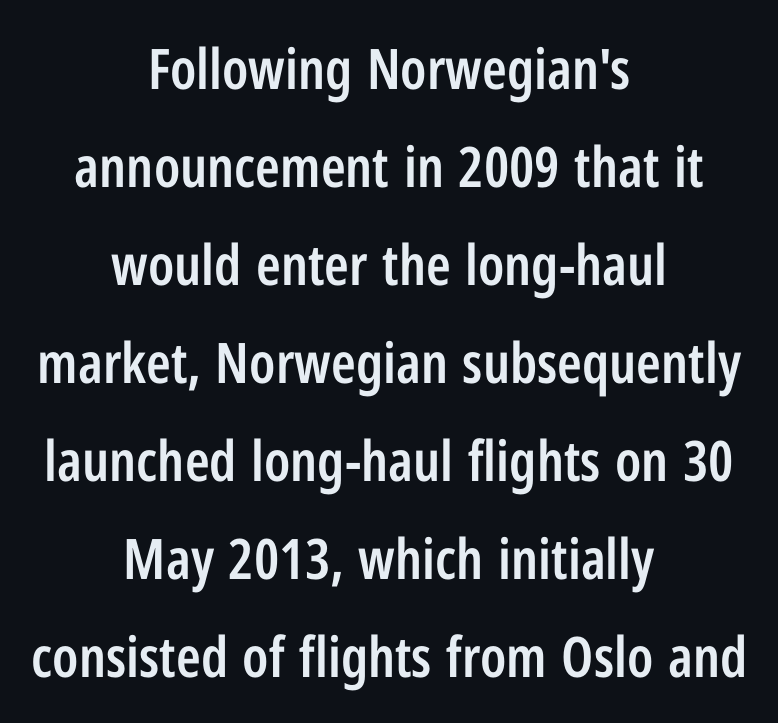
The glyphs in this specimen are sans serif. A semibold gives these letters moderate extra thickness, short of bold. No italicization has been applied; the sample stays upright. The glyphs are unaccompanied by any horizontal stroke below them.
